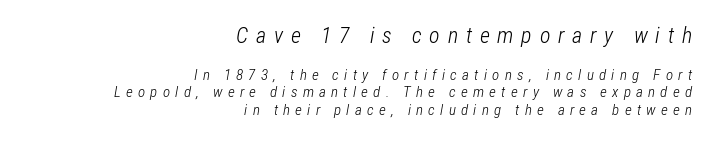
Q: Is the text bold? A: No.
Q: Is the text italic (slanted)? A: Yes, it leans right by about 12 degrees.
Q: Is the text underlined? A: No.
Q: How is the paragraph aligned? A: Right-aligned.
Q: Is the spacing between letters normal or unusually wide? A: Unusually wide.
Q: Which block of text is set in a larger size, the first (top) or the second (bottom)? A: The first (top) one.
